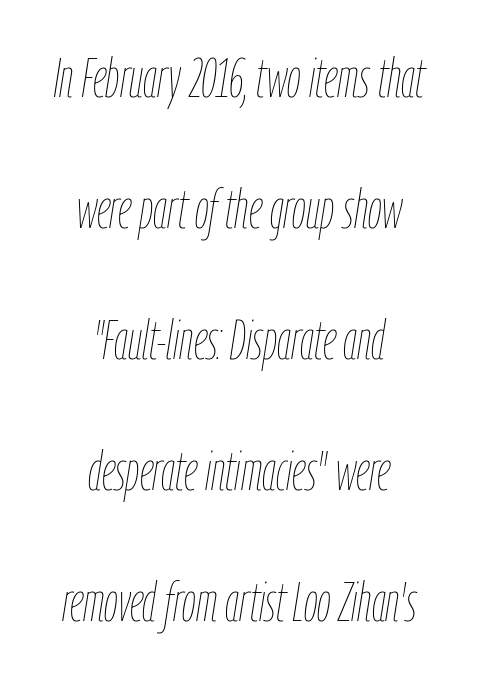
{"italic": "yes", "lean": "right", "slant_degrees": 9, "bold": "no", "weight": "thin", "width": "condensed", "stroke_contrast": "low", "x_height": "medium", "monospaced": "no", "underline": "no", "align": "center", "line_spacing": "loose", "line_spacing_ratio": 2.38, "letter_spacing": "normal", "letter_spacing_em": 0.0, "glyph_px": 55}
